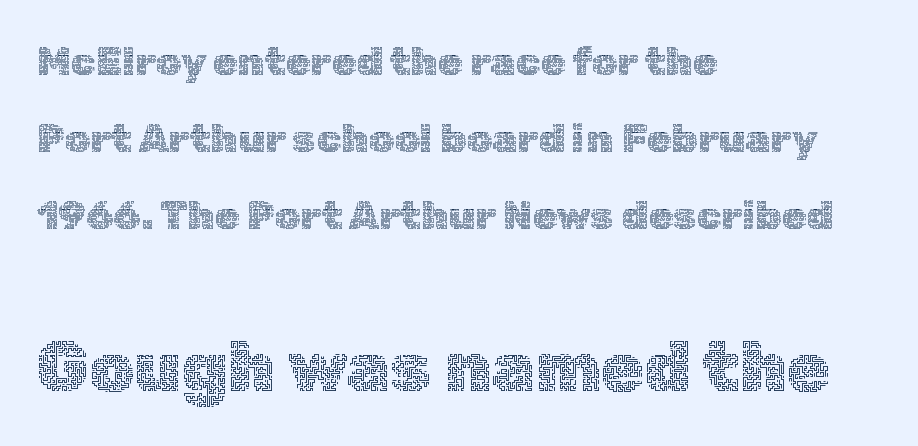
Q: Is the text bold? A: No.
Q: Is the text italic (slanted)? A: No, it is upright.
Q: Is the text underlined? A: No.
Q: How is the paragraph aligned? A: Left-aligned.
Q: Is the spacing between letters normal or unusually wide? A: Normal.
Q: Is the spacing between lines tight, normal or loose? A: Loose.
Q: Which block of text is set in a larger size, the first (top) or the second (bottom)? A: The second (bottom) one.
Q: Width (condensed, normal, or wide)? A: Normal.
Q: x-height? A: Medium.
Q: Monospaced? A: No.
